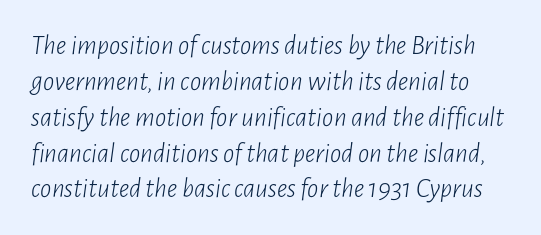
Is the stroke heavy? The answer is a plain regular-or-lighter. Descenders hang freely into open space. The rendering uses a moderate line-height, typical for paragraphs. The letters are slanted; this is an italic face. Nothing unusual about the tracking: characters are spaced as the font intends.
